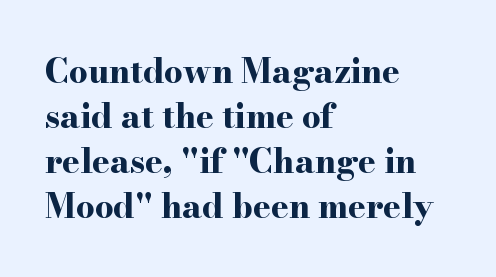
The block of text has a typical density, with ordinary space between rows. You can tell it's not italic because the verticals are truly vertical. Characters follow at the spacing the type designer built in. You'd pick this weight for a headline — it's a proper bold.
